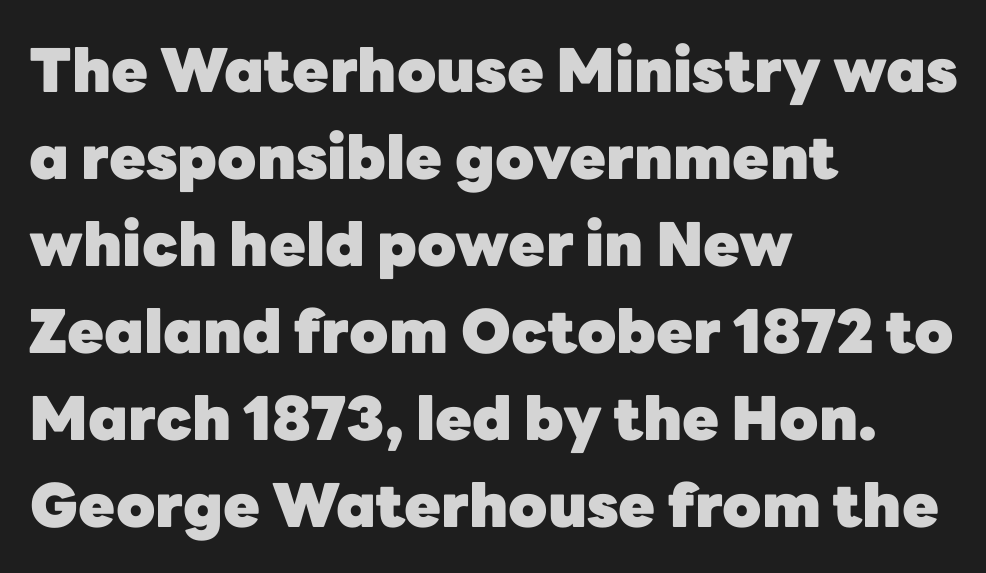
{"serif": "no", "italic": "no", "bold": "yes", "weight": "heavy", "width": "normal", "stroke_contrast": "low", "x_height": "medium", "monospaced": "no", "underline": "no", "align": "left", "line_spacing": "normal", "line_spacing_ratio": 1.45, "letter_spacing": "normal", "letter_spacing_em": 0.0, "glyph_px": 60}
